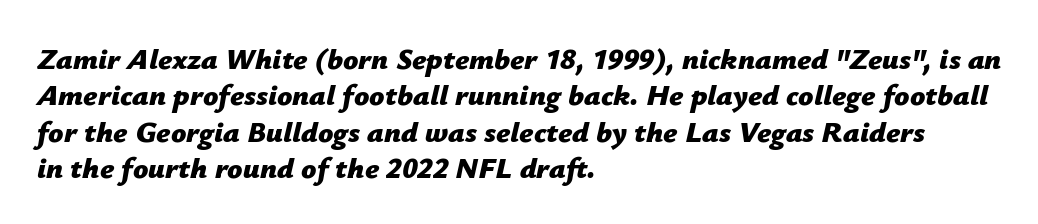
Q: Is the text bold? A: Yes.
Q: Is the text italic (slanted)? A: Yes, it leans right by about 12 degrees.
Q: Is the text underlined? A: No.
Q: How is the paragraph aligned? A: Left-aligned.
Q: Is the spacing between letters normal or unusually wide? A: Normal.
Q: Width (condensed, normal, or wide)? A: Normal.
Q: Stroke contrast? A: Low.
Q: x-height? A: Medium.
Q: Monospaced? A: No.
